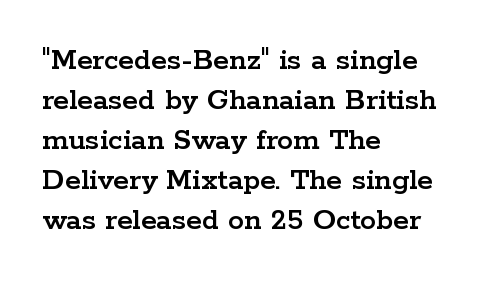
The image shows 32 px wide serif type, upright; set left-aligned, normal line spacing (1.25x), normal letter spacing, not underlined; low stroke contrast and a medium x-height.
